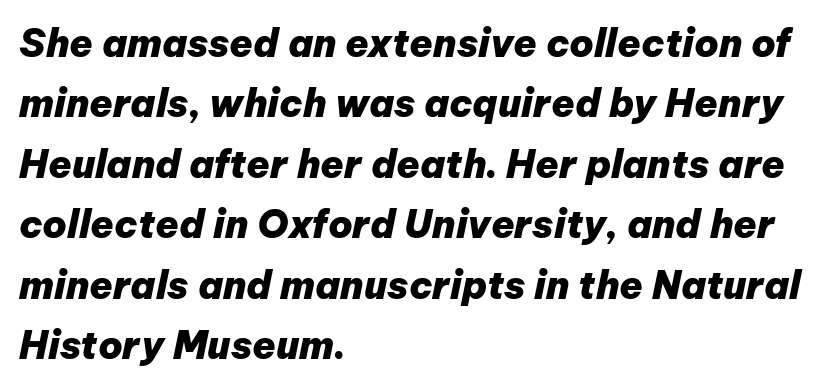
{"italic": "yes", "lean": "right", "slant_degrees": 12, "bold": "yes", "weight": "heavy", "width": "normal", "stroke_contrast": "low", "x_height": "medium", "monospaced": "no", "underline": "no", "align": "left", "line_spacing": "normal", "line_spacing_ratio": 1.59, "letter_spacing": "normal", "letter_spacing_em": 0.0, "glyph_px": 38}
